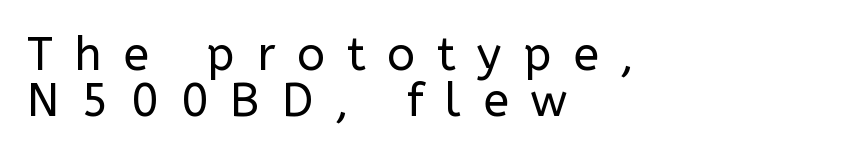
{"serif": "no", "italic": "no", "bold": "no", "weight": "regular", "width": "normal", "stroke_contrast": "low", "x_height": "medium", "monospaced": "no", "underline": "no", "align": "left", "line_spacing": "tight", "line_spacing_ratio": 1.0, "letter_spacing": "wide", "letter_spacing_em": 0.48, "glyph_px": 46}
